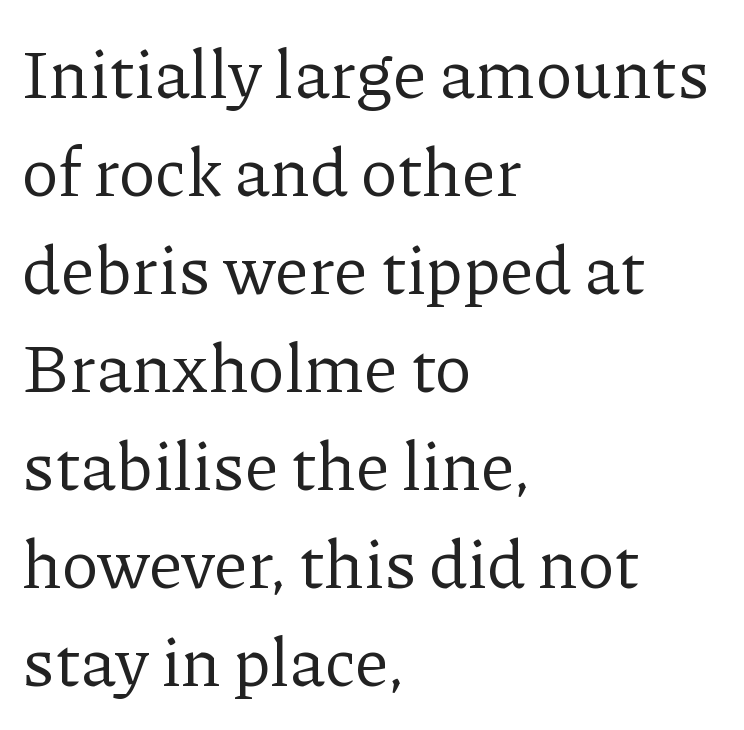
Q: Is the text bold? A: No.
Q: Is the text italic (slanted)? A: No, it is upright.
Q: Is the typeface a serif or a sans-serif typeface? A: Serif.
Q: Is the text underlined? A: No.
Q: How is the paragraph aligned? A: Left-aligned.
Q: Is the spacing between letters normal or unusually wide? A: Normal.
Q: Is the spacing between lines tight, normal or loose? A: Normal.
Q: Width (condensed, normal, or wide)? A: Normal.
Q: Stroke contrast? A: Low.
Q: x-height? A: Medium.
Q: Monospaced? A: No.
